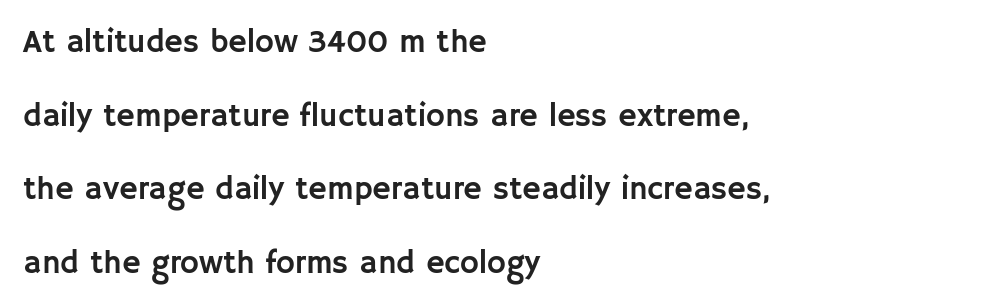
Compared with a centered layout, this one pins lines to the left instead. The space between consecutive lines is lavish. Honestly, the letter spacing is just normal — you wouldn't notice it. The letters advance in unequal steps, a hallmark of proportional type.
